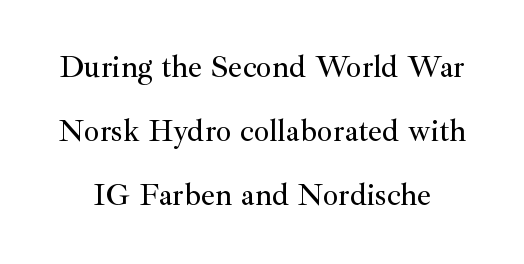
You could call the tracking neutral — neither tight nor loose. The typography opts for an upright posture over an oblique one. Note the varied advance widths — an 'i' is clearly narrower than an 'm'. Unmarked baselines from the first word to the last. The leading is generous, giving the passage an open texture.
